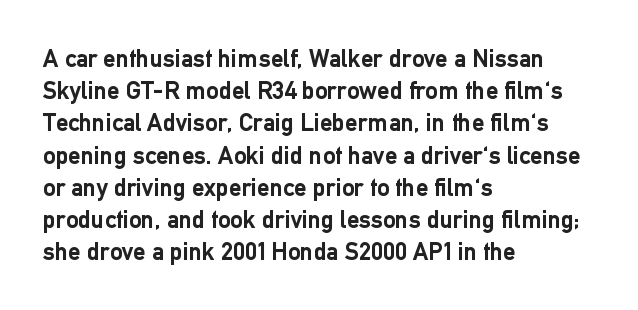
The image shows 25 px bold type, upright; set left-aligned, normal line spacing (1.29x), normal letter spacing, not underlined.
